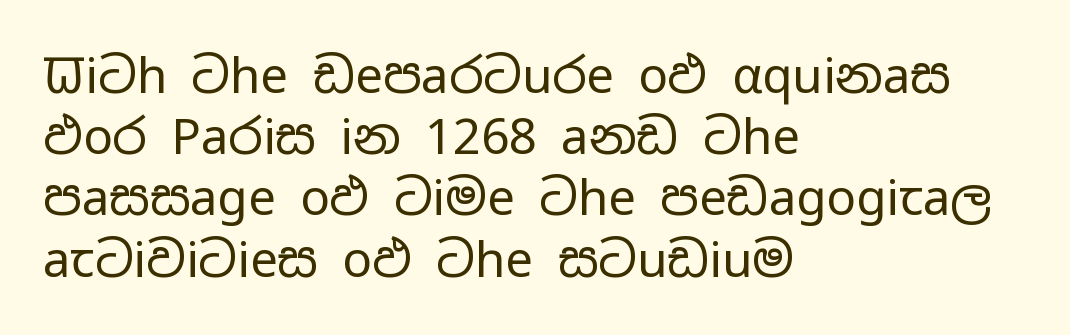
Q: Is the text bold? A: No.
Q: Is the text italic (slanted)? A: No, it is upright.
Q: Is the typeface a serif or a sans-serif typeface? A: Sans-serif.
Q: Is the text underlined? A: No.
Q: How is the paragraph aligned? A: Left-aligned.
Q: Is the spacing between letters normal or unusually wide? A: Normal.
Q: Is the spacing between lines tight, normal or loose? A: Normal.
Q: Width (condensed, normal, or wide)? A: Wide.
Q: Stroke contrast? A: Low.
Q: x-height? A: Medium.
Q: Monospaced? A: No.
